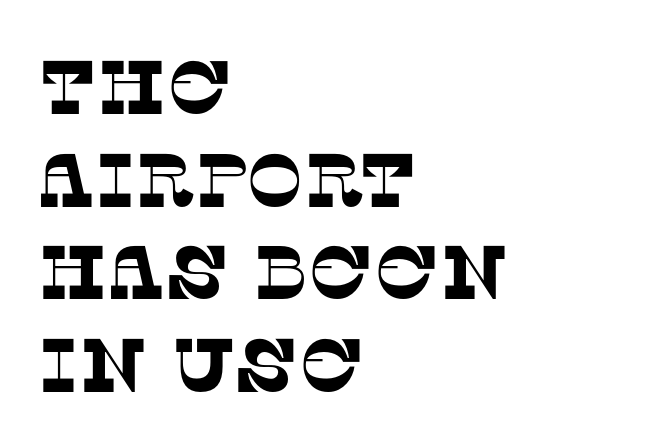
Q: Is the typeface a serif or a sans-serif typeface? A: Serif.
Q: Is the text underlined? A: No.
Q: How is the paragraph aligned? A: Left-aligned.
Q: Is the spacing between letters normal or unusually wide? A: Normal.
Q: Width (condensed, normal, or wide)? A: Normal.
Q: Stroke contrast? A: Low.
Q: x-height? A: Large.
Q: Monospaced? A: No.
